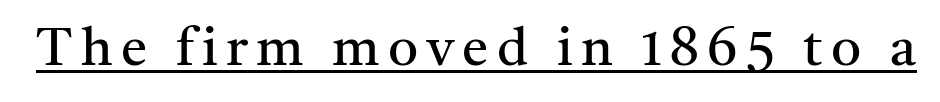
Q: Is the text bold? A: No.
Q: Is the text italic (slanted)? A: No, it is upright.
Q: Is the typeface a serif or a sans-serif typeface? A: Serif.
Q: Is the text underlined? A: Yes.
Q: Width (condensed, normal, or wide)? A: Normal.
Q: Stroke contrast? A: Medium.
Q: x-height? A: Medium.
Q: Monospaced? A: No.
